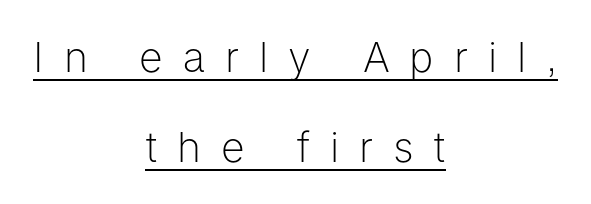
The image shows 41 px light sans-serif type, upright; set centered, loose line spacing (2.19x), unusually wide letter spacing (+0.49 em), underlined; low stroke contrast and a medium x-height.
